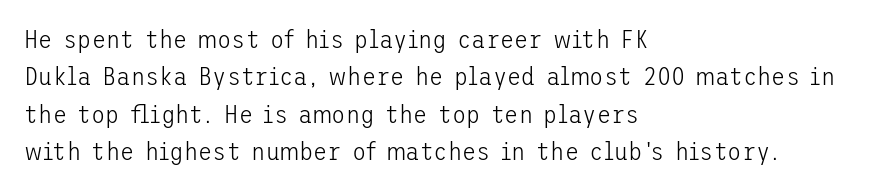
{"italic": "no", "bold": "no", "underline": "no", "align": "left", "line_spacing": "normal", "line_spacing_ratio": 1.44, "letter_spacing": "normal", "letter_spacing_em": 0.0, "glyph_px": 26}
